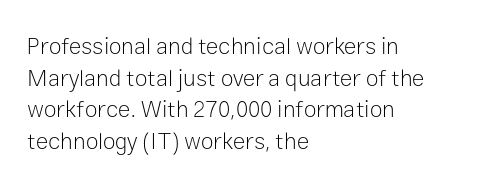
{"italic": "no", "bold": "no", "underline": "no", "align": "left", "line_spacing": "normal", "line_spacing_ratio": 1.38, "letter_spacing": "normal", "letter_spacing_em": 0.0, "glyph_px": 23}
